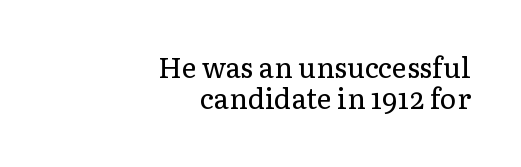
The image shows 28 px regular-weight serif type, upright; set right-aligned, tight line spacing (1.09x), normal letter spacing, not underlined; low stroke contrast and a medium x-height.
